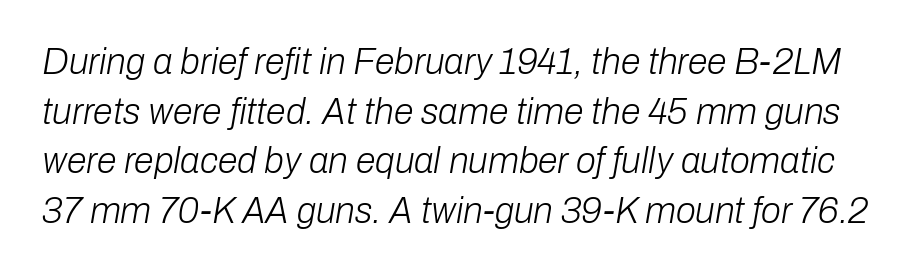
The image shows 36 px light type, italic (leaning right); set normal line spacing (1.38x), normal letter spacing, not underlined; low stroke contrast and a medium x-height.
